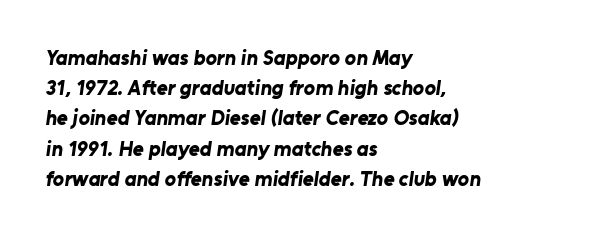
{"bold": "yes", "underline": "no", "align": "left", "line_spacing": "normal", "line_spacing_ratio": 1.44, "letter_spacing": "normal", "letter_spacing_em": 0.0, "glyph_px": 21}
